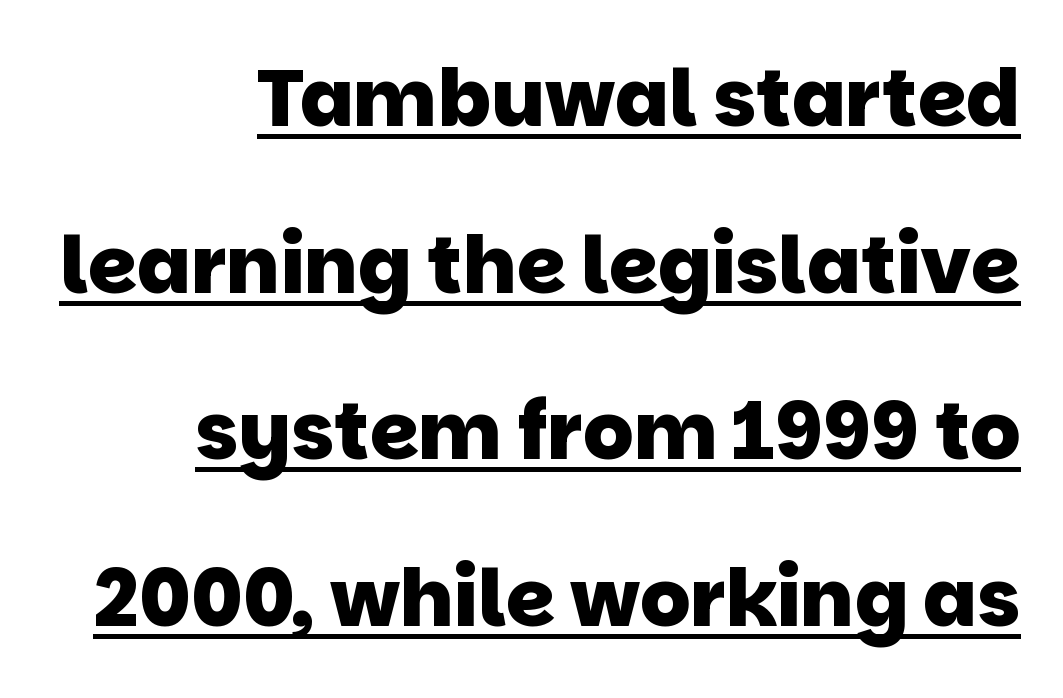
The image shows 79 px heavy sans-serif type; set right-aligned, loose line spacing (2.11x), normal letter spacing, underlined; low stroke contrast and a large x-height.
